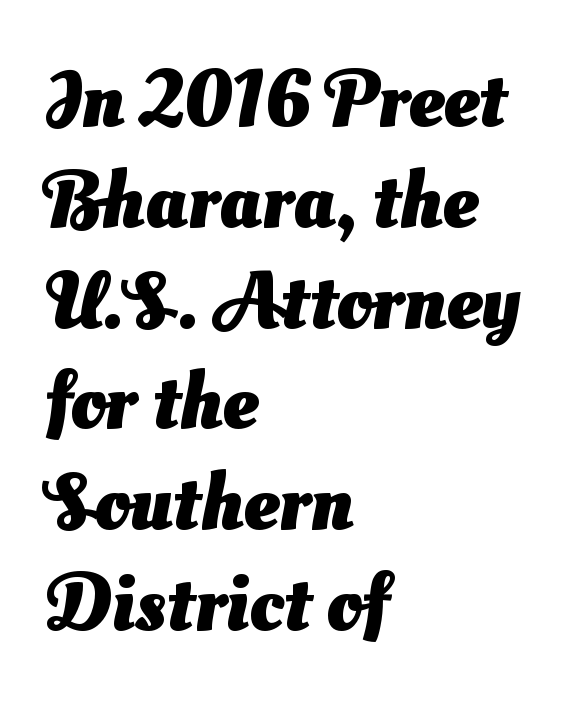
{"serif": "no", "bold": "yes", "weight": "heavy", "width": "normal", "stroke_contrast": "medium", "x_height": "small", "monospaced": "no", "underline": "no", "align": "left", "line_spacing": "normal", "line_spacing_ratio": 1.26, "letter_spacing": "normal", "letter_spacing_em": 0.0, "glyph_px": 80}
